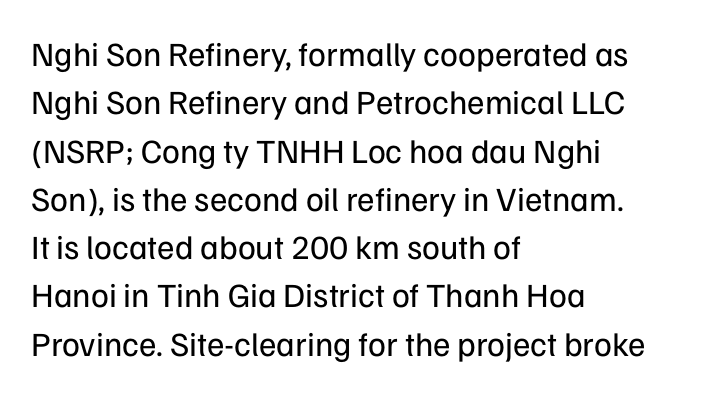
{"serif": "no", "italic": "no", "bold": "no", "weight": "regular", "width": "normal", "stroke_contrast": "low", "x_height": "medium", "monospaced": "no", "underline": "no", "align": "left", "line_spacing": "normal", "line_spacing_ratio": 1.42, "letter_spacing": "normal", "letter_spacing_em": 0.0, "glyph_px": 34}
